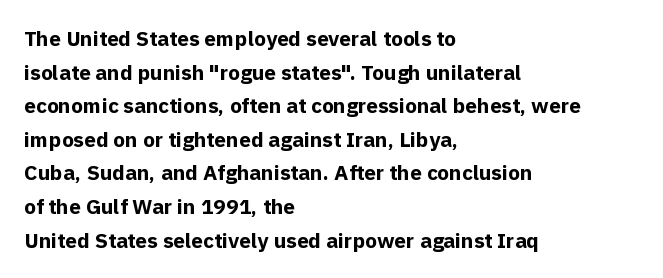
{"italic": "no", "bold": "yes", "underline": "no", "align": "left", "line_spacing": "normal", "line_spacing_ratio": 1.6, "letter_spacing": "normal", "letter_spacing_em": 0.0, "glyph_px": 21}
